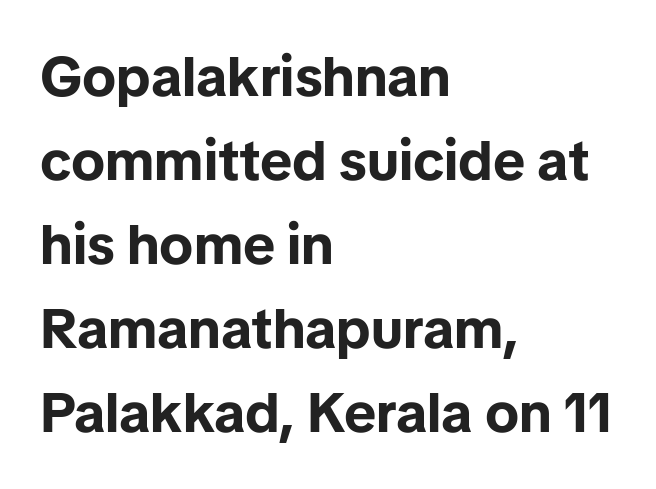
Q: Is the text bold? A: Yes.
Q: Is the text italic (slanted)? A: No, it is upright.
Q: Is the typeface a serif or a sans-serif typeface? A: Sans-serif.
Q: Is the text underlined? A: No.
Q: How is the paragraph aligned? A: Left-aligned.
Q: Is the spacing between letters normal or unusually wide? A: Normal.
Q: Is the spacing between lines tight, normal or loose? A: Normal.
Q: Width (condensed, normal, or wide)? A: Normal.
Q: Stroke contrast? A: Low.
Q: x-height? A: Medium.
Q: Monospaced? A: No.
